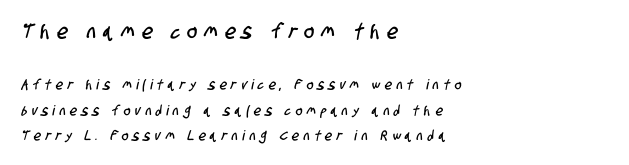
{"underline": "no", "align": "left", "line_spacing_ratio": 1.85, "letter_spacing": "wide", "letter_spacing_em": 0.34, "larger_block": "first", "size_ratio": 1.5, "glyph_px": 21}
